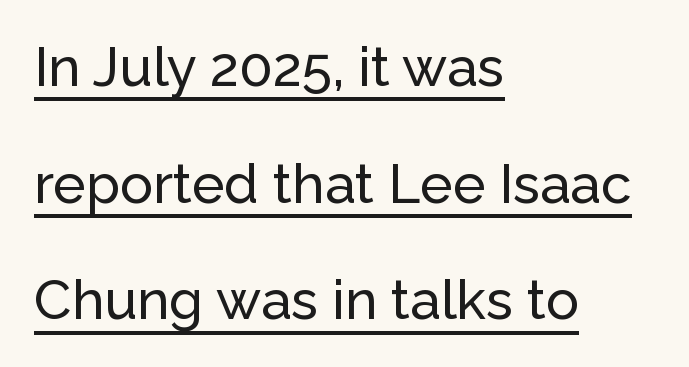
{"serif": "no", "italic": "no", "width": "normal", "stroke_contrast": "low", "x_height": "medium", "monospaced": "no", "underline": "yes", "align": "left", "line_spacing": "loose", "line_spacing_ratio": 2.12, "letter_spacing": "normal", "letter_spacing_em": 0.0, "glyph_px": 55}
